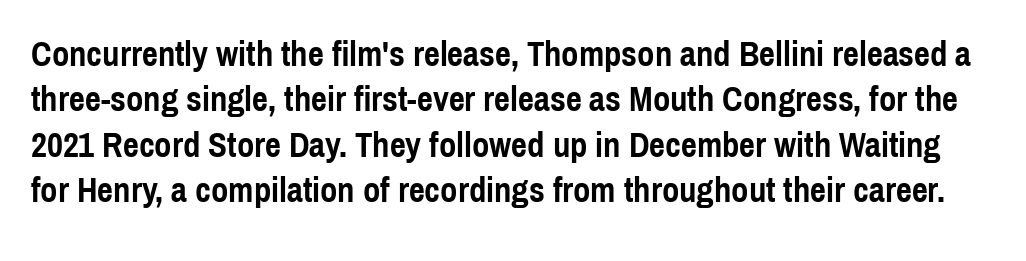
Q: Is the text bold? A: Yes.
Q: Is the text italic (slanted)? A: No, it is upright.
Q: Is the typeface a serif or a sans-serif typeface? A: Sans-serif.
Q: Is the text underlined? A: No.
Q: Is the spacing between letters normal or unusually wide? A: Normal.
Q: Is the spacing between lines tight, normal or loose? A: Normal.
Q: Width (condensed, normal, or wide)? A: Condensed.
Q: x-height? A: Medium.
Q: Monospaced? A: No.
